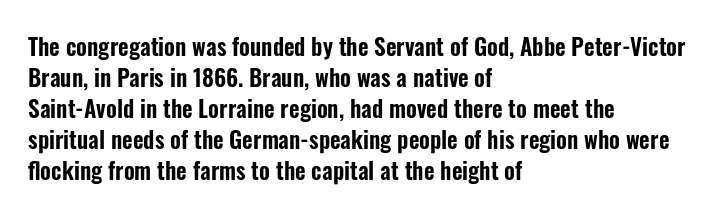
The image shows 23 px text type, upright; set left-aligned, normal line spacing (1.35x), normal letter spacing, not underlined.
